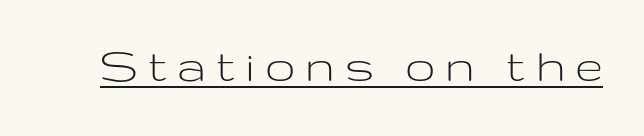
{"serif": "no", "italic": "no", "bold": "no", "weight": "light", "width": "wide", "stroke_contrast": "low", "x_height": "medium", "monospaced": "no", "underline": "yes", "letter_spacing": "wide", "letter_spacing_em": 0.23, "glyph_px": 52}
